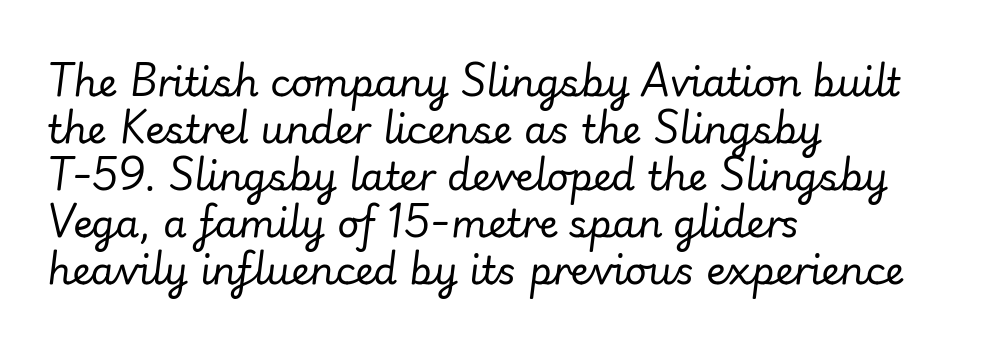
The image shows 38 px regular-weight type, italic (leaning right); set left-aligned, line spacing 1.24x, normal letter spacing, not underlined; low stroke contrast and a small x-height.
